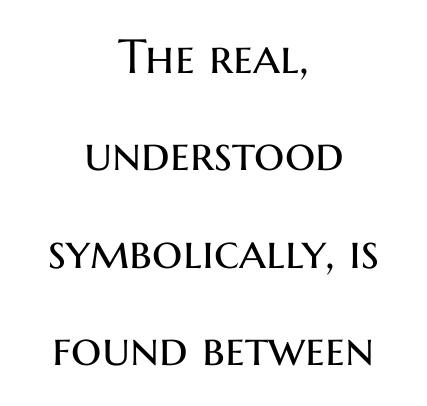
Q: Is the text bold? A: No.
Q: Is the text italic (slanted)? A: No, it is upright.
Q: Is the typeface a serif or a sans-serif typeface? A: Sans-serif.
Q: Is the text underlined? A: No.
Q: How is the paragraph aligned? A: Centered.
Q: Is the spacing between letters normal or unusually wide? A: Normal.
Q: Is the spacing between lines tight, normal or loose? A: Loose.
Q: Width (condensed, normal, or wide)? A: Normal.
Q: Stroke contrast? A: Medium.
Q: x-height? A: Medium.
Q: Monospaced? A: No.
